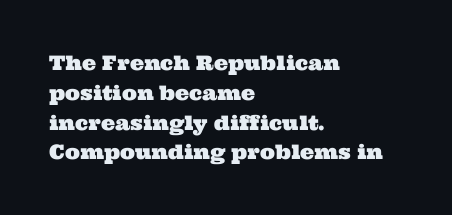
The image shows 20 px text type; set left-aligned, normal line spacing (1.49x), normal letter spacing, not underlined.
